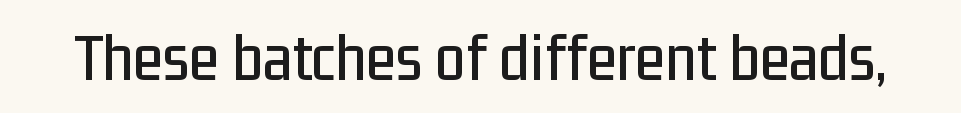
This rendering leaves character spacing at its baseline value. Decoration check: the copy has no underline. The rendering uses natural spacing where letterforms have individual widths. This is the regular roman posture of the typeface.
